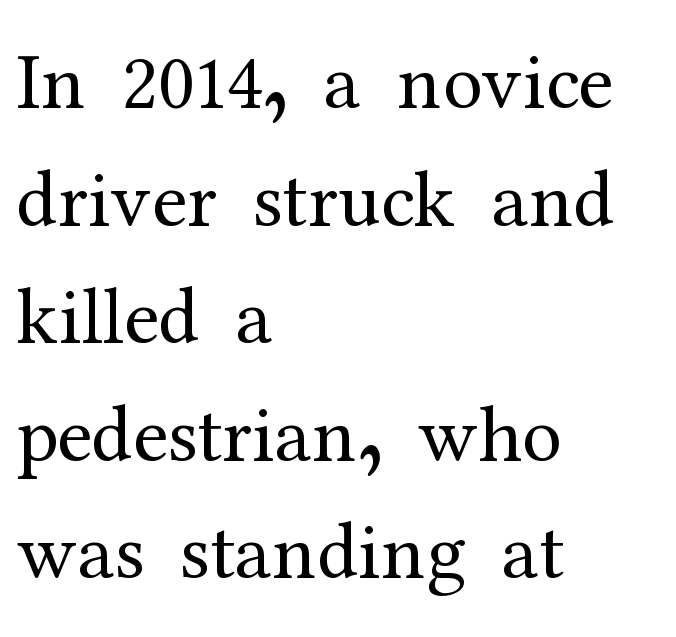
The specimen omits any rule beneath the text block's lines. Is the type heavy? It reads as light-to-regular instead. Note the varied advance widths — an 'i' is clearly narrower than an 'm'. A serif font was chosen for this passage. Successive baselines arrive at the customary interval. Is there any slant? The stems are plumb.
